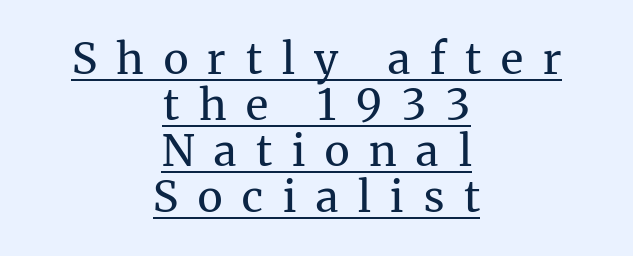
{"serif": "yes", "italic": "no", "bold": "no", "weight": "regular", "width": "normal", "stroke_contrast": "medium", "x_height": "medium", "monospaced": "no", "underline": "yes", "align": "center", "line_spacing": "tight", "line_spacing_ratio": 1.07, "letter_spacing": "wide", "letter_spacing_em": 0.46, "glyph_px": 43}
